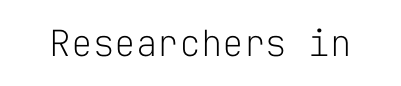
Q: Is the text bold? A: No.
Q: Is the text italic (slanted)? A: No, it is upright.
Q: Is the typeface a serif or a sans-serif typeface? A: Sans-serif.
Q: Is the text underlined? A: No.
Q: Is the spacing between letters normal or unusually wide? A: Normal.
Q: Width (condensed, normal, or wide)? A: Normal.
Q: Stroke contrast? A: Low.
Q: x-height? A: Medium.
Q: Monospaced? A: Yes.
